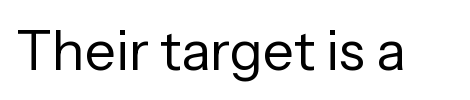
A typesetter would call this proportional, since set widths differ per character. The font sits on the lighter half of the weight spectrum, regular included. Italic? Not at all — the glyphs are vertical. Clear beneath every line of the passage. The letters sit at their default tracking, neither squeezed nor spread. This sample uses a sans-serif face.
